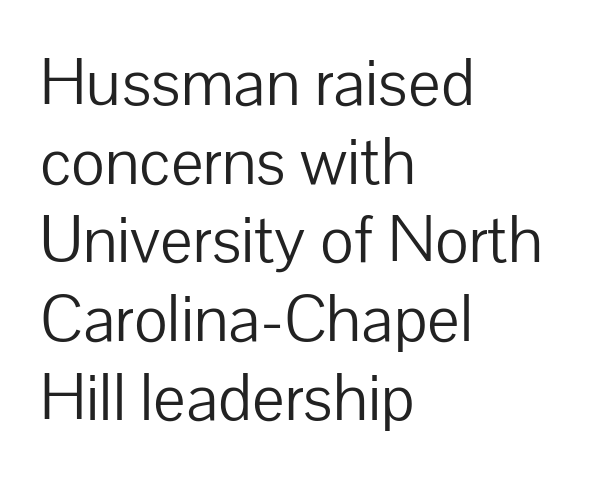
The image shows 65 px light sans-serif type, upright; set left-aligned, line spacing 1.21x, normal letter spacing, not underlined; low stroke contrast and a medium x-height.
